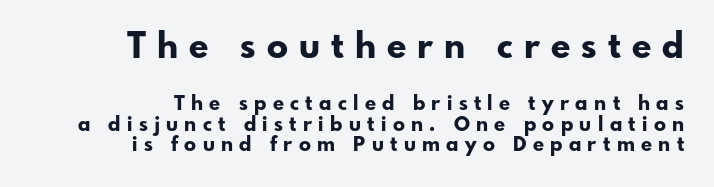
This is heavy type, rendered in bold. The ragged edge is on the left, which tells us the setting is flush right. The rendering uses natural spacing where letterforms have individual widths. Anything drawn beneath the words? Only blank space. The text was rendered using a sans face with plain stroke endings. Compared with typical paragraphs, the rows here are closer together.
